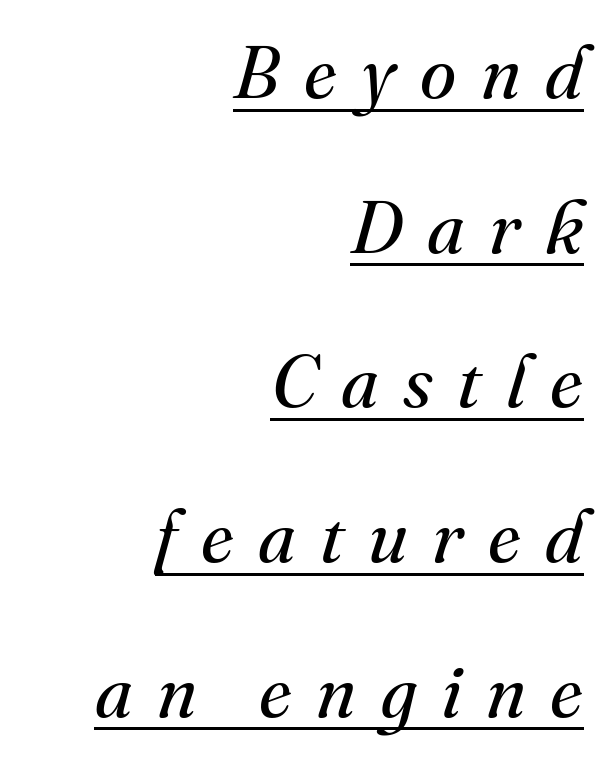
Q: Is the text bold? A: No.
Q: Is the text italic (slanted)? A: Yes, it leans right by about 16 degrees.
Q: Is the typeface a serif or a sans-serif typeface? A: Serif.
Q: Is the text underlined? A: Yes.
Q: How is the paragraph aligned? A: Right-aligned.
Q: Is the spacing between letters normal or unusually wide? A: Unusually wide.
Q: Is the spacing between lines tight, normal or loose? A: Loose.
Q: Width (condensed, normal, or wide)? A: Normal.
Q: Stroke contrast? A: Medium.
Q: x-height? A: Small.
Q: Monospaced? A: No.
